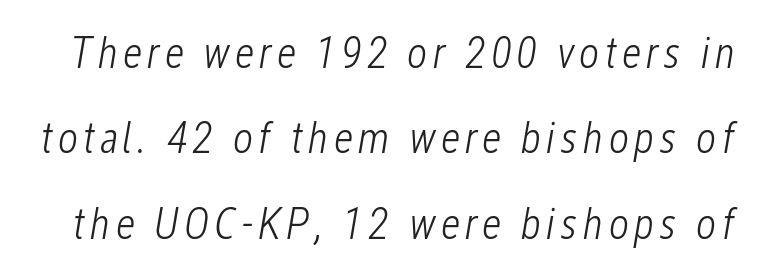
The image shows 44 px light, condensed type, italic (leaning right); set loose line spacing (1.94x), not underlined; low stroke contrast and a medium x-height.
